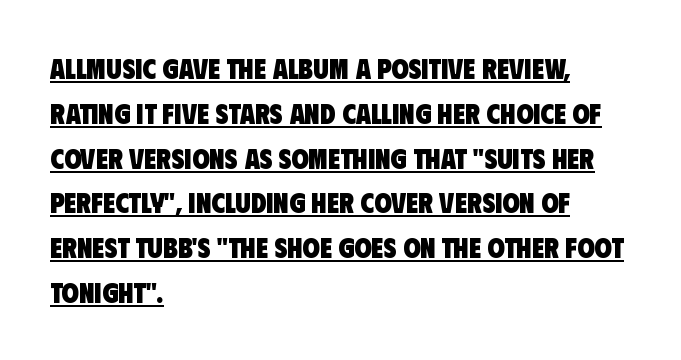
Q: Is the text bold? A: Yes.
Q: Is the typeface a serif or a sans-serif typeface? A: Sans-serif.
Q: Is the text underlined? A: Yes.
Q: How is the paragraph aligned? A: Left-aligned.
Q: Is the spacing between letters normal or unusually wide? A: Normal.
Q: Is the spacing between lines tight, normal or loose? A: Normal.
Q: Width (condensed, normal, or wide)? A: Condensed.
Q: Stroke contrast? A: Low.
Q: x-height? A: Large.
Q: Monospaced? A: No.
